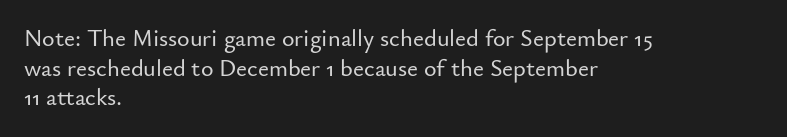
Q: Is the text italic (slanted)? A: No, it is upright.
Q: Is the text underlined? A: No.
Q: How is the paragraph aligned? A: Left-aligned.
Q: Is the spacing between letters normal or unusually wide? A: Normal.
